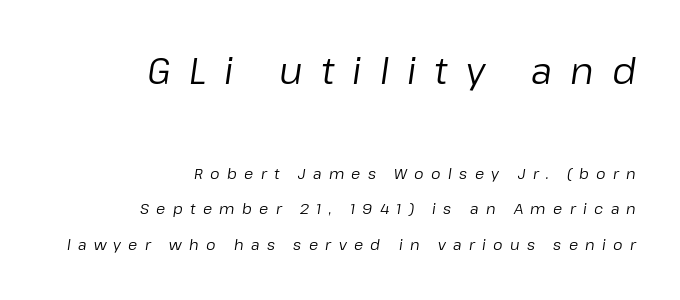
The image shows 37 px regular-weight type, italic (leaning right); set right-aligned, loose line spacing (2.38x), unusually wide letter spacing (+0.49 em), not underlined; the first (top) block is 2.47x larger; low stroke contrast and a medium x-height.
